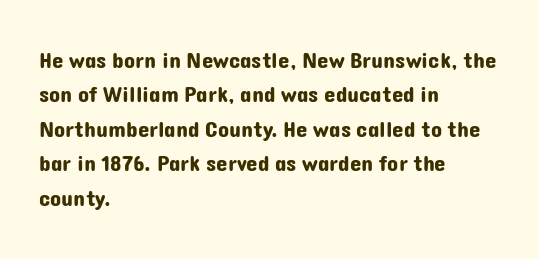
The specimen omits any rule beneath the text block's lines. The line-height multiplier appears to be the usual default. Posture: upright roman. The letters sit at their default tracking, neither squeezed nor spread.
